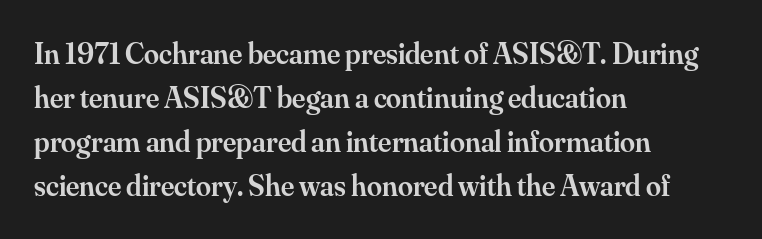
The passage shown is typeset with a serif family. These lines stack with their left ends in a neat column. Does the weight exceed regular? Yes, but only to semibold. This sample has the flowing, uneven cadence of proportional lettering. Nope, not italic — everything's standing straight. You could call the tracking neutral — neither tight nor loose.
